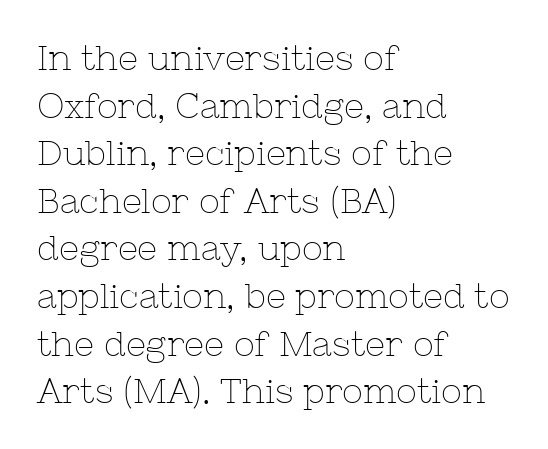
The image shows 35 px thin serif type, upright; set left-aligned, normal line spacing (1.36x), normal letter spacing, not underlined; low stroke contrast and a medium x-height.
